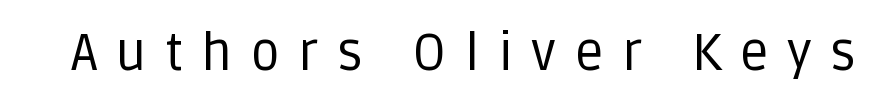
Q: Is the text bold? A: No.
Q: Is the text italic (slanted)? A: No, it is upright.
Q: Is the typeface a serif or a sans-serif typeface? A: Sans-serif.
Q: Is the text underlined? A: No.
Q: Is the spacing between letters normal or unusually wide? A: Unusually wide.
Q: Width (condensed, normal, or wide)? A: Normal.
Q: Stroke contrast? A: Low.
Q: x-height? A: Large.
Q: Monospaced? A: No.
